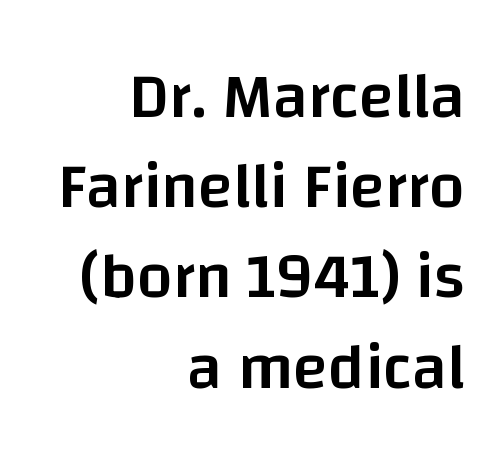
Q: Is the text bold? A: Semi-bold.
Q: Is the text italic (slanted)? A: No, it is upright.
Q: Is the typeface a serif or a sans-serif typeface? A: Sans-serif.
Q: Is the text underlined? A: No.
Q: How is the paragraph aligned? A: Right-aligned.
Q: Is the spacing between letters normal or unusually wide? A: Normal.
Q: Is the spacing between lines tight, normal or loose? A: Normal.
Q: Width (condensed, normal, or wide)? A: Normal.
Q: Stroke contrast? A: Low.
Q: x-height? A: Large.
Q: Monospaced? A: No.
